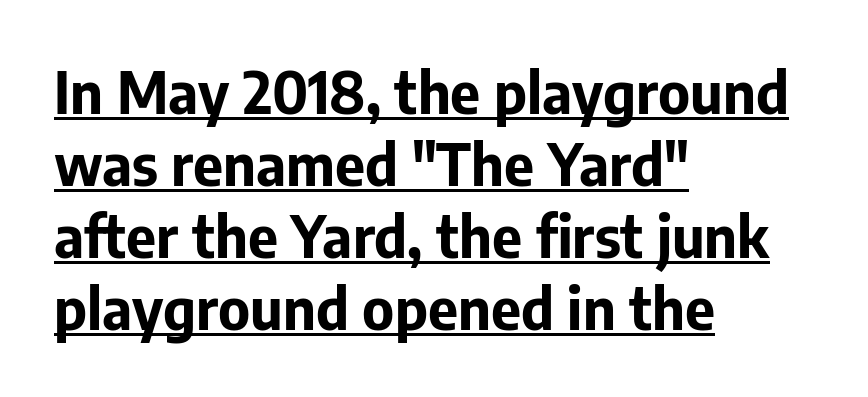
The image shows 58 px bold sans-serif type, upright; set left-aligned, line spacing 1.24x, normal letter spacing, underlined; low stroke contrast and a medium x-height.
